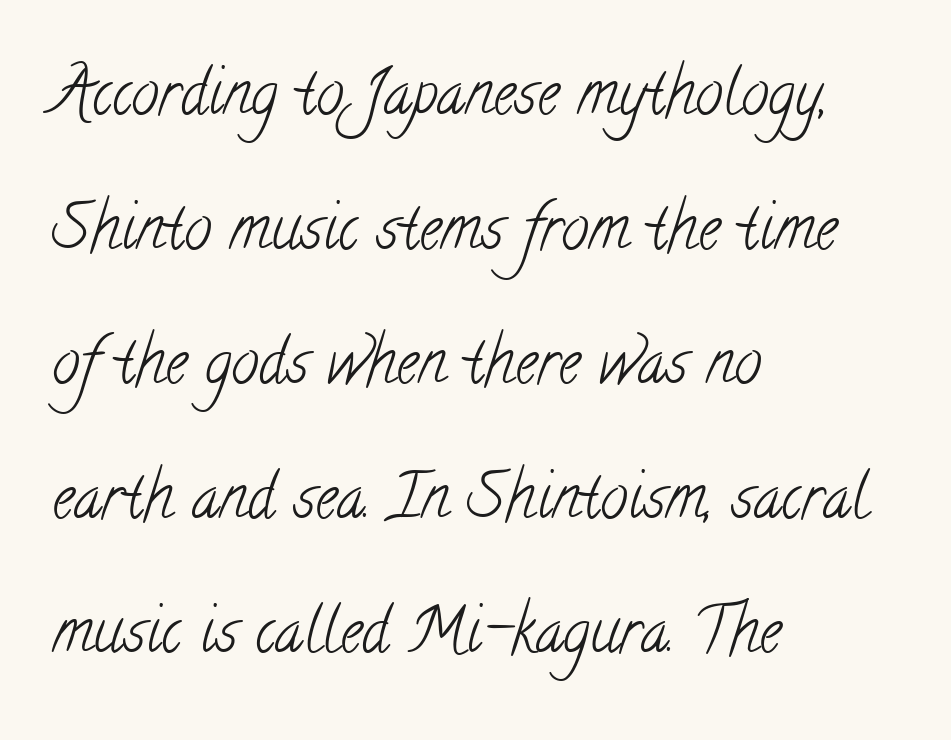
Bare-footed words on every line. Stem width sits at or under what a default text font uses. Widely set lines give the paragraph a tall, airy silhouette.
